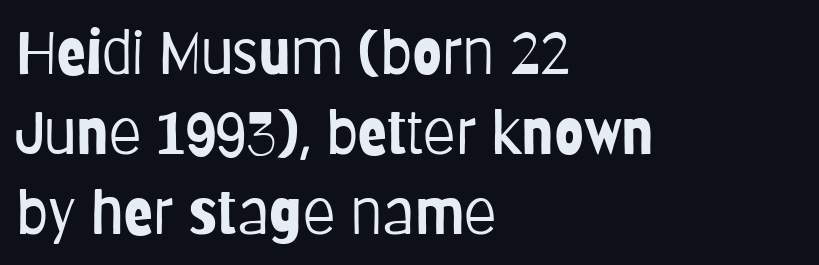
The rendering keeps characters at their native spacing. All the whitespace from short lines collects on the right. Quick note: not italic, upright. Nothing heavy about these letters — not bold at all. To sum up the face: it is a sans, with no serifs.
